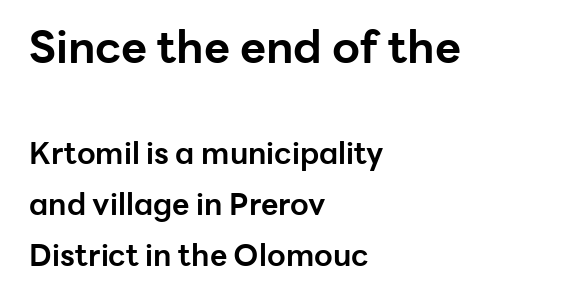
The image shows 45 px bold sans-serif type, upright; set left-aligned, normal line spacing (1.7x), normal letter spacing, not underlined; the first (top) block is 1.5x larger; low stroke contrast and a medium x-height.
